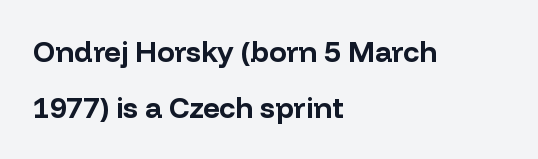
The image shows 29 px bold sans-serif type, upright; set left-aligned, loose line spacing (1.92x), normal letter spacing, not underlined; low stroke contrast and a medium x-height.
